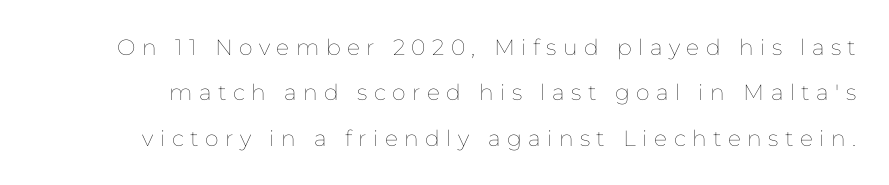
Q: Is the text bold? A: No.
Q: Is the text italic (slanted)? A: No, it is upright.
Q: Is the text underlined? A: No.
Q: Is the spacing between letters normal or unusually wide? A: Unusually wide.
Q: Is the spacing between lines tight, normal or loose? A: Loose.
